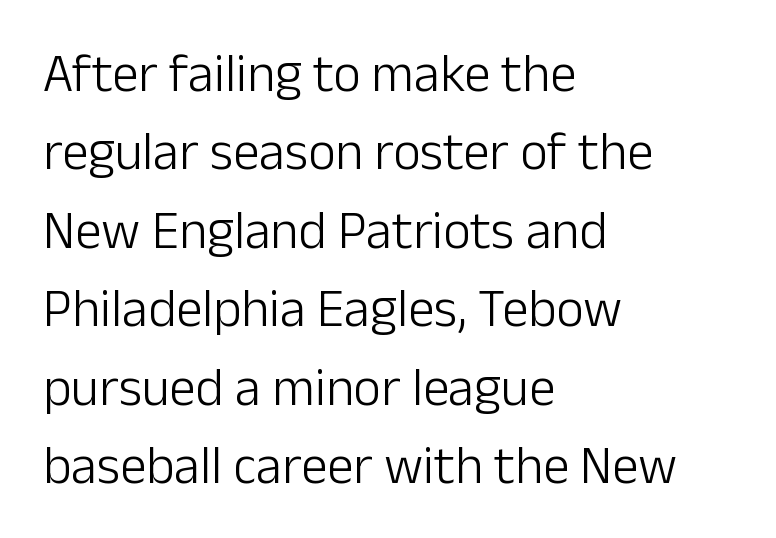
The rendering uses a moderate line-height, typical for paragraphs. Honestly, the letter spacing is just normal — you wouldn't notice it. The space beneath each line is pristine and unruled. The lines are quadded left.
